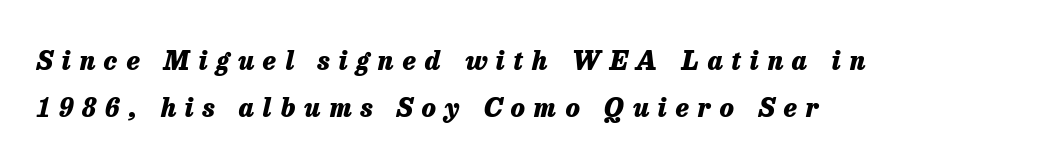
{"italic": "yes", "lean": "right", "slant_degrees": 13, "bold": "yes", "underline": "no", "align": "left", "line_spacing_ratio": 1.8, "letter_spacing": "wide", "letter_spacing_em": 0.34, "glyph_px": 26}
